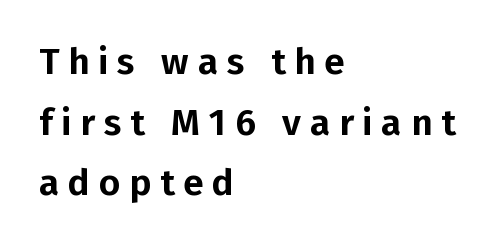
Q: Is the text italic (slanted)? A: No, it is upright.
Q: Is the typeface a serif or a sans-serif typeface? A: Sans-serif.
Q: Is the text underlined? A: No.
Q: How is the paragraph aligned? A: Left-aligned.
Q: Is the spacing between letters normal or unusually wide? A: Unusually wide.
Q: Is the spacing between lines tight, normal or loose? A: Normal.
Q: Width (condensed, normal, or wide)? A: Normal.
Q: Stroke contrast? A: Low.
Q: x-height? A: Medium.
Q: Monospaced? A: No.
